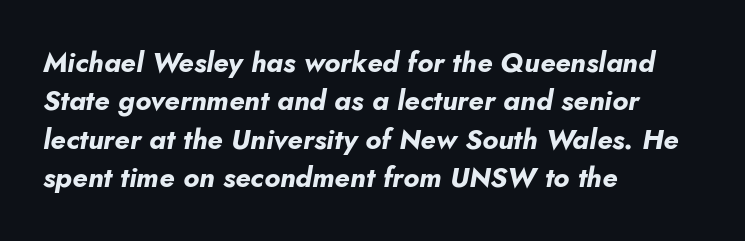
Q: Is the text bold? A: Yes.
Q: Is the text italic (slanted)? A: Yes, it leans right by about 10 degrees.
Q: Is the text underlined? A: No.
Q: How is the paragraph aligned? A: Left-aligned.
Q: Is the spacing between letters normal or unusually wide? A: Normal.
Q: Is the spacing between lines tight, normal or loose? A: Normal.
Q: Width (condensed, normal, or wide)? A: Normal.
Q: Stroke contrast? A: Low.
Q: x-height? A: Small.
Q: Monospaced? A: No.
